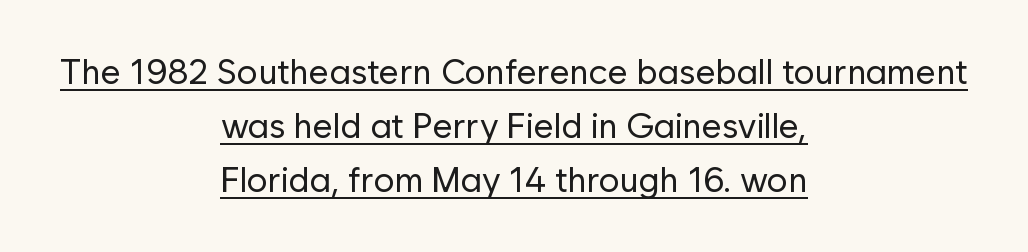
The image shows 35 px regular-weight sans-serif type, upright; set centered, normal line spacing (1.55x), normal letter spacing, underlined; low stroke contrast and a medium x-height.
